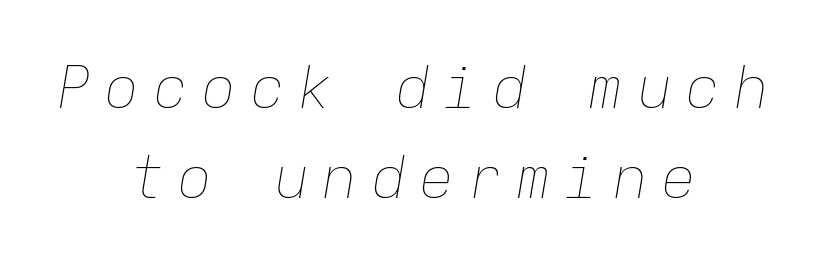
Is the stroke heavy? The answer is a plain regular-or-lighter. Each letter, wide or thin by design, is forced into the same width here. A clean baseline with only descenders dipping below it. The leading is moderate, giving the passage an even texture.
